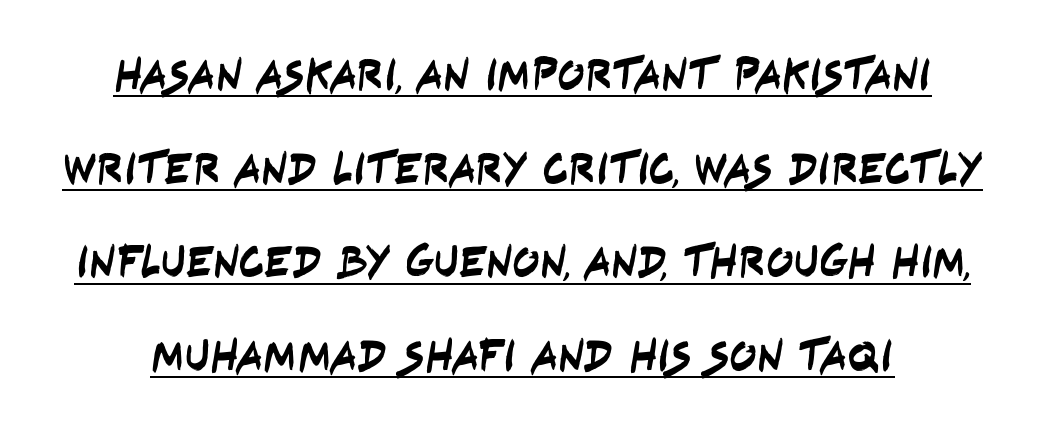
{"serif": "no", "width": "condensed", "stroke_contrast": "low", "x_height": "large", "monospaced": "no", "underline": "yes", "line_spacing": "loose", "line_spacing_ratio": 2.08, "letter_spacing": "normal", "letter_spacing_em": 0.0, "glyph_px": 45}
